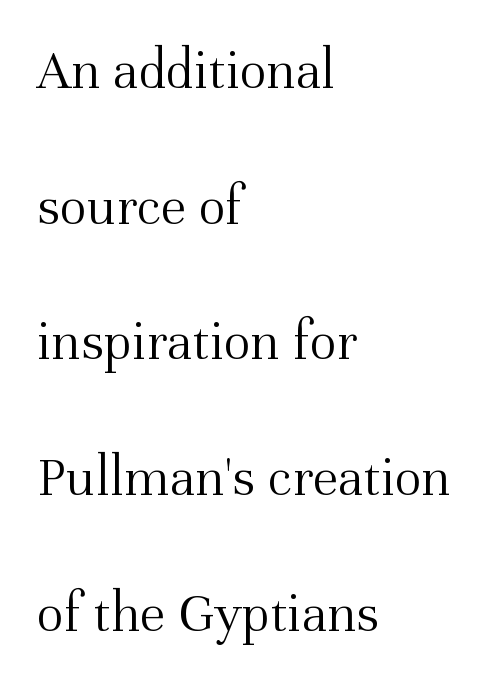
{"serif": "yes", "italic": "no", "bold": "no", "weight": "light", "width": "normal", "stroke_contrast": "medium", "x_height": "medium", "monospaced": "no", "underline": "no", "align": "left", "line_spacing": "loose", "line_spacing_ratio": 2.38, "letter_spacing": "normal", "letter_spacing_em": 0.0, "glyph_px": 57}
